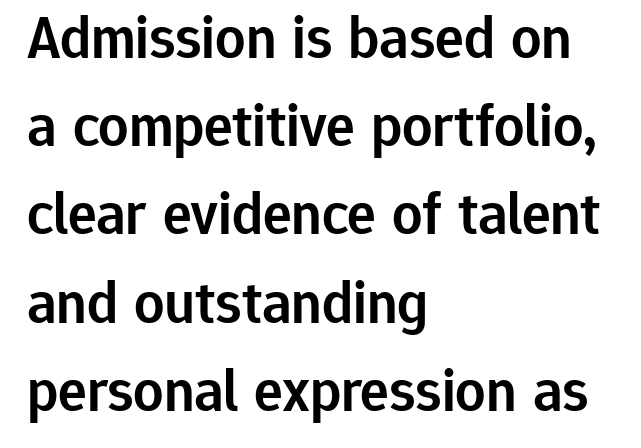
Q: Is the text bold? A: Semi-bold.
Q: Is the text italic (slanted)? A: No, it is upright.
Q: Is the typeface a serif or a sans-serif typeface? A: Sans-serif.
Q: Is the text underlined? A: No.
Q: How is the paragraph aligned? A: Left-aligned.
Q: Is the spacing between letters normal or unusually wide? A: Normal.
Q: Is the spacing between lines tight, normal or loose? A: Normal.
Q: Width (condensed, normal, or wide)? A: Normal.
Q: Stroke contrast? A: Low.
Q: x-height? A: Medium.
Q: Monospaced? A: No.
